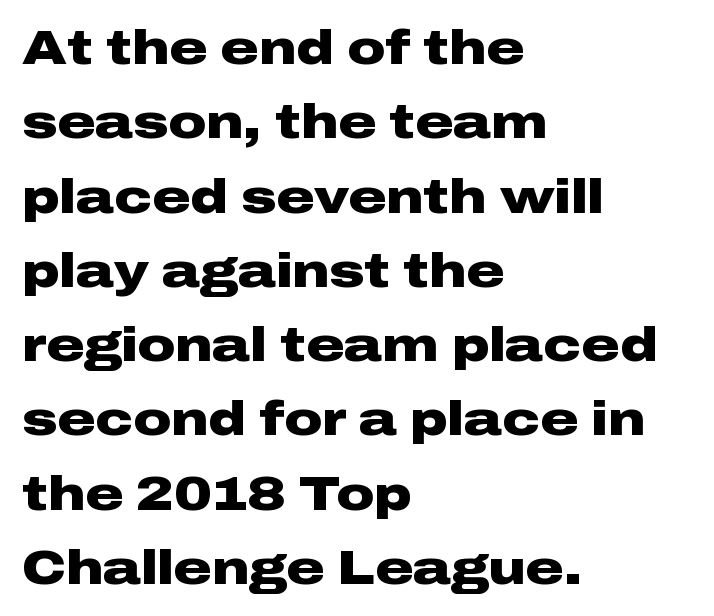
The image shows 47 px heavy, wide sans-serif type, upright; set left-aligned, normal line spacing (1.58x), normal letter spacing, not underlined; low stroke contrast and a medium x-height.
